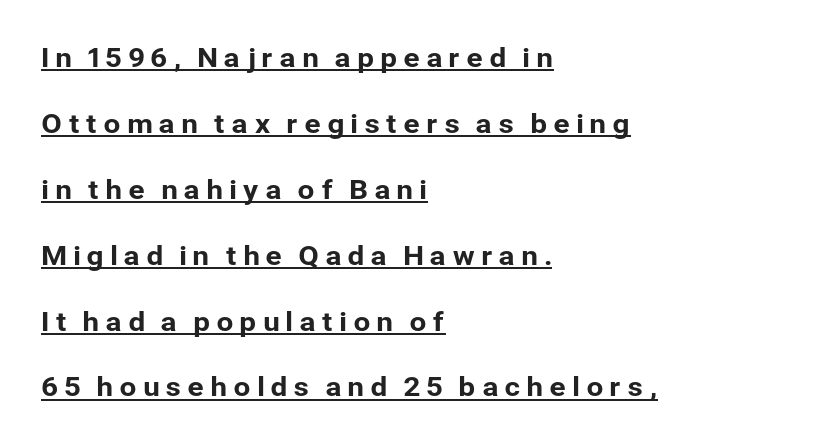
{"italic": "no", "underline": "yes", "align": "left", "line_spacing": "loose", "line_spacing_ratio": 2.44, "letter_spacing": "wide", "letter_spacing_em": 0.2, "glyph_px": 27}
